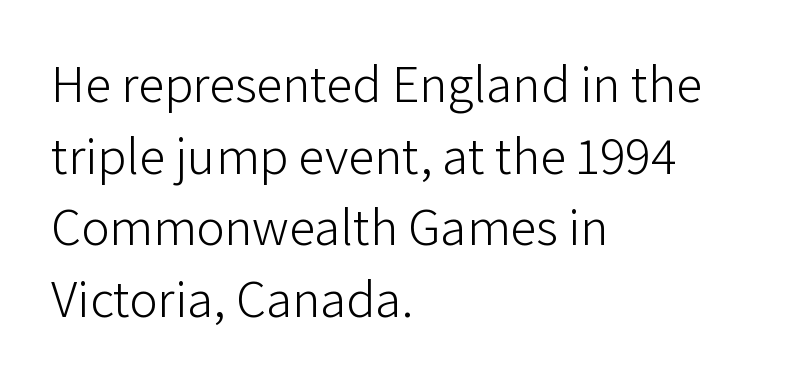
The weight tops out at a normal text grade. This block has exactly the height ordinary leading produces. Proportional: the letters do not fall into vertical columns. Descenders are the only things crossing below the line. Grotesque or geometric, the face here clearly has no serifs. Tracking value appears to be zero — textbook default spacing.
